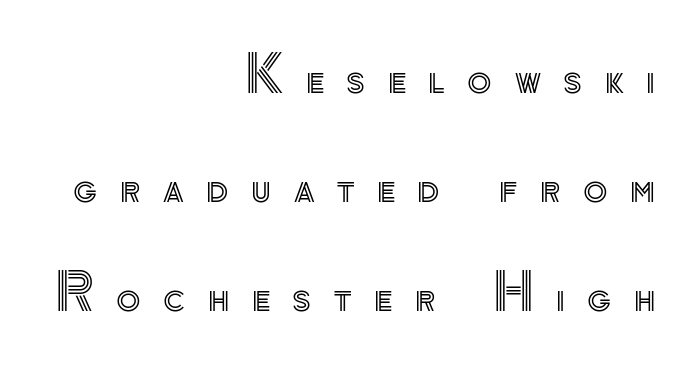
The specimen reads as upright at a glance. Spacing verdict: proportional, widths tailored to each character. The tracking reads as deliberately expanded to a designer's eye. The strip under each line holds only bare page. In terms of leading, this rendering errs on the spacious side. Compared with a flush-left layout, this one pins lines to the opposite, right side.
